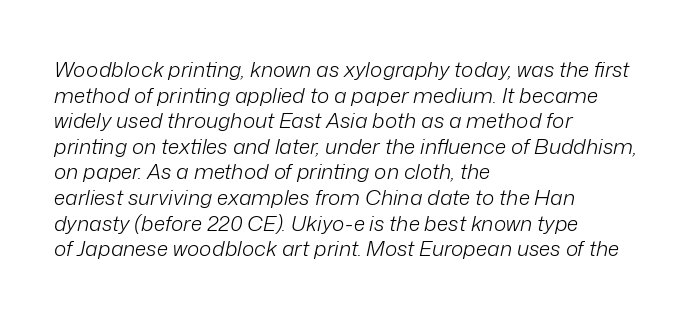
The image shows 21 px text type, italic (leaning right); set left-aligned, line spacing 1.22x, normal letter spacing, not underlined.
